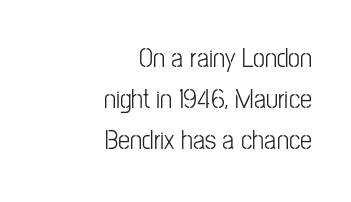
Q: Is the text italic (slanted)? A: No, it is upright.
Q: Is the text underlined? A: No.
Q: How is the paragraph aligned? A: Right-aligned.
Q: Is the spacing between letters normal or unusually wide? A: Normal.
Q: Is the spacing between lines tight, normal or loose? A: Normal.
